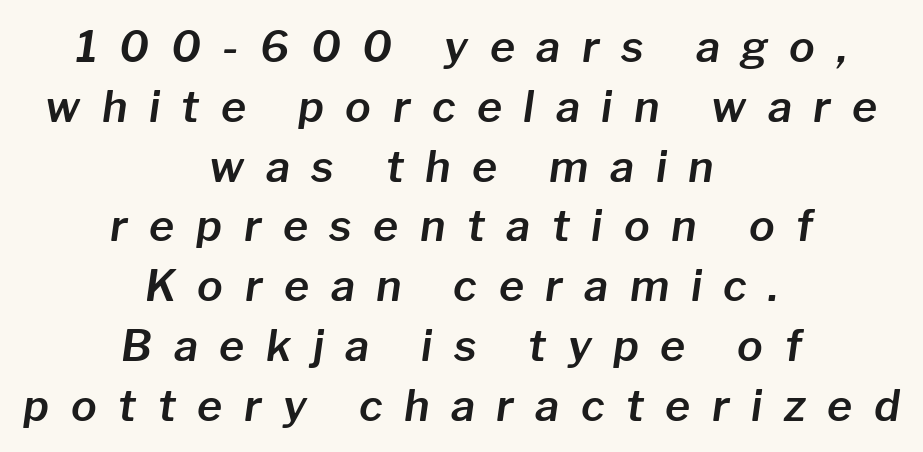
Spacing verdict: proportional, widths tailored to each character. Underline: absent. This sample is center-justified, so both line endings float freely. Slant detected: the letters are inclined. The passage shown stacks its lines at a standard gap.
